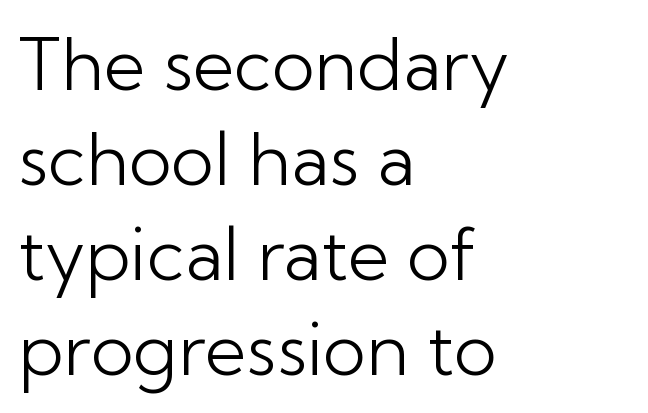
Q: Is the text bold? A: No.
Q: Is the text italic (slanted)? A: No, it is upright.
Q: Is the typeface a serif or a sans-serif typeface? A: Sans-serif.
Q: Is the text underlined? A: No.
Q: How is the paragraph aligned? A: Left-aligned.
Q: Is the spacing between letters normal or unusually wide? A: Normal.
Q: Is the spacing between lines tight, normal or loose? A: Normal.
Q: Width (condensed, normal, or wide)? A: Normal.
Q: Stroke contrast? A: Low.
Q: x-height? A: Medium.
Q: Monospaced? A: No.
